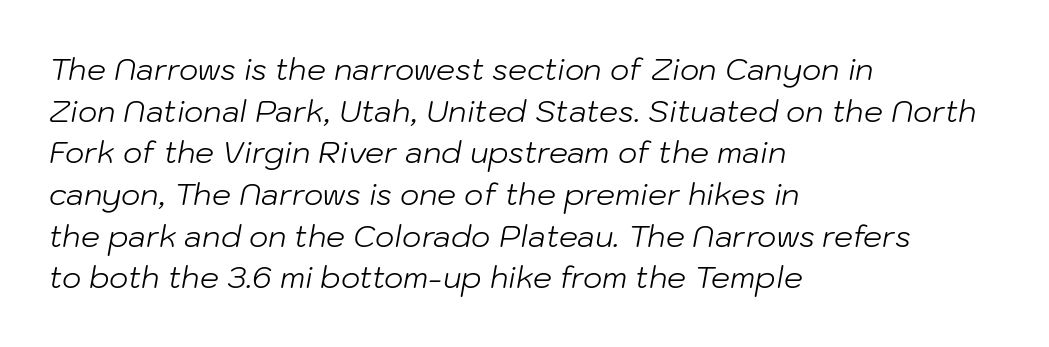
Q: Is the text bold? A: No.
Q: Is the text italic (slanted)? A: Yes, it leans right by about 10 degrees.
Q: Is the text underlined? A: No.
Q: How is the paragraph aligned? A: Left-aligned.
Q: Is the spacing between letters normal or unusually wide? A: Normal.
Q: Is the spacing between lines tight, normal or loose? A: Normal.
Q: Width (condensed, normal, or wide)? A: Normal.
Q: Stroke contrast? A: Low.
Q: x-height? A: Medium.
Q: Monospaced? A: No.
